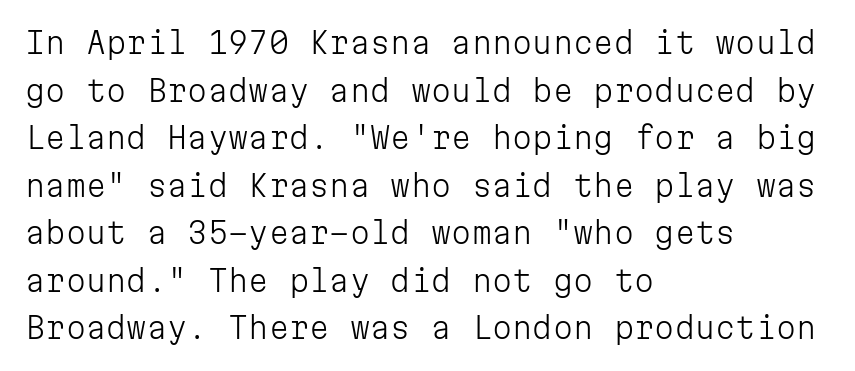
Q: Is the text bold? A: No.
Q: Is the text italic (slanted)? A: No, it is upright.
Q: Is the typeface a serif or a sans-serif typeface? A: Sans-serif.
Q: Is the text underlined? A: No.
Q: How is the paragraph aligned? A: Left-aligned.
Q: Is the spacing between letters normal or unusually wide? A: Normal.
Q: Is the spacing between lines tight, normal or loose? A: Normal.
Q: Width (condensed, normal, or wide)? A: Normal.
Q: Stroke contrast? A: Low.
Q: x-height? A: Medium.
Q: Monospaced? A: Yes.
